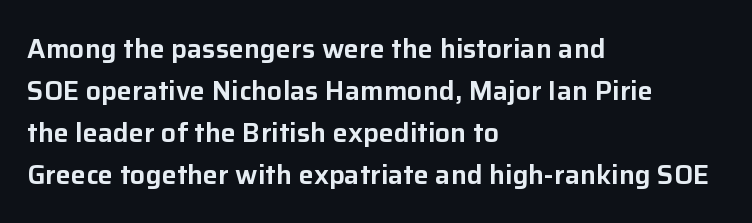
{"italic": "no", "underline": "no", "align": "left", "line_spacing": "normal", "line_spacing_ratio": 1.55, "letter_spacing": "normal", "letter_spacing_em": 0.0, "glyph_px": 27}
